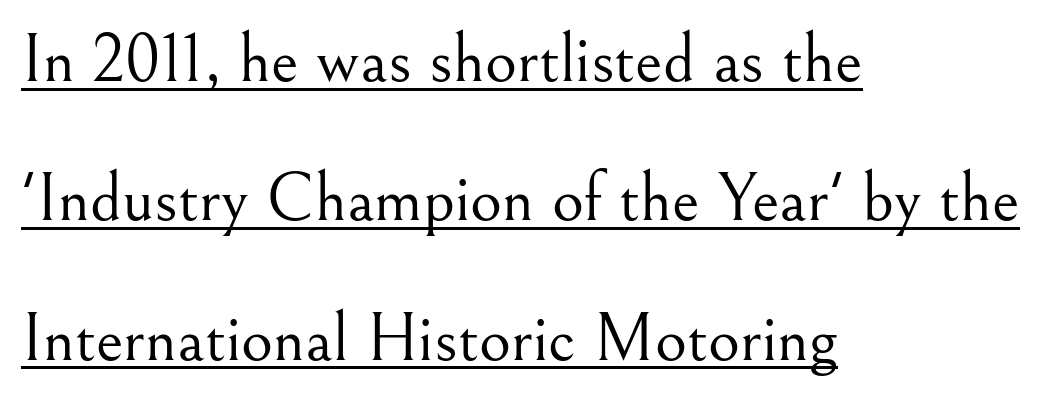
Students, note that the glyphs here touch the page at normal intervals. Left-aligned paragraph, ragged on the right. Character widths vary here, with narrow letters taking less room than wide ones. Horizontal bands of white between lines are thick stripes.
